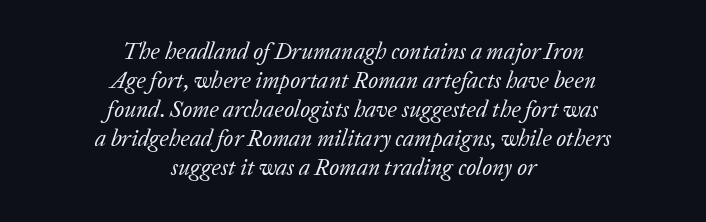
{"italic": "yes", "lean": "right", "slant_degrees": 20, "bold": "no", "underline": "no", "align": "center", "line_spacing": "normal", "line_spacing_ratio": 1.26, "letter_spacing": "normal", "letter_spacing_em": 0.0, "glyph_px": 23}
